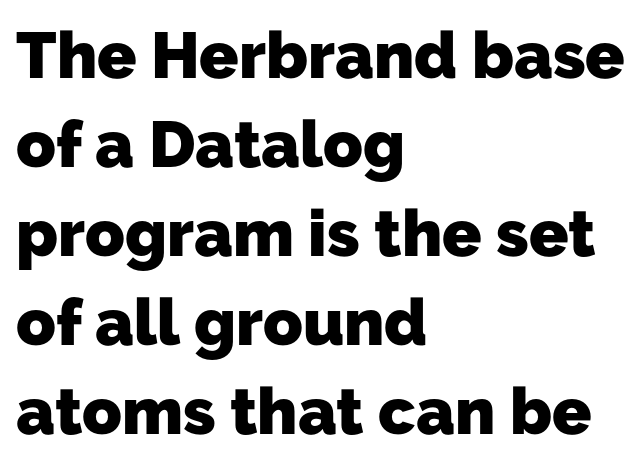
Look at the stroke-to-counter ratio: heavy, a bold. The passage shown stacks its lines at a standard gap. The specimen omits any rule beneath the text block's lines. Glyph-to-glyph distance matches everyday printed text.
